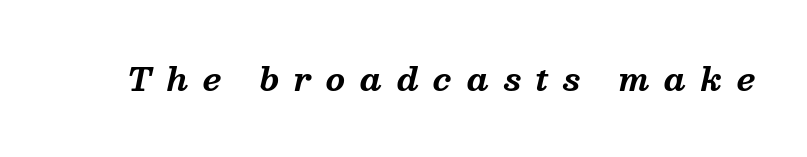
Q: Is the text bold? A: Yes.
Q: Is the text italic (slanted)? A: Yes, it leans right by about 13 degrees.
Q: Is the typeface a serif or a sans-serif typeface? A: Serif.
Q: Is the text underlined? A: No.
Q: Is the spacing between letters normal or unusually wide? A: Unusually wide.
Q: Width (condensed, normal, or wide)? A: Normal.
Q: Stroke contrast? A: Medium.
Q: x-height? A: Medium.
Q: Monospaced? A: No.
